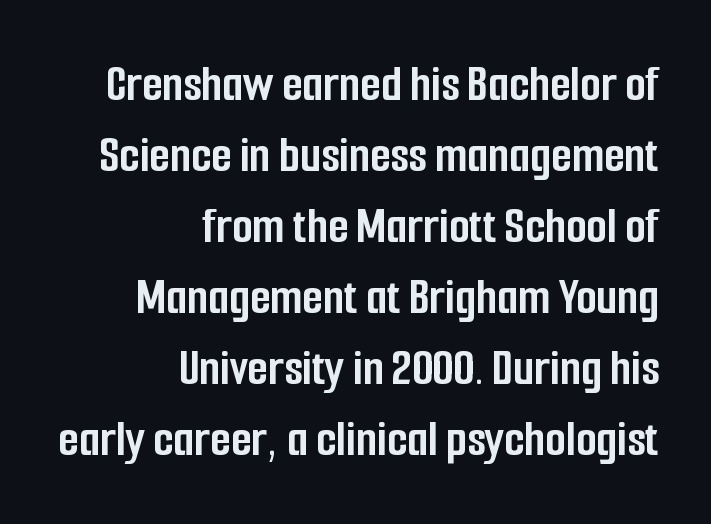
{"serif": "no", "italic": "no", "bold": "yes", "weight": "semibold", "width": "condensed", "stroke_contrast": "low", "x_height": "medium", "monospaced": "no", "underline": "no", "align": "right", "line_spacing": "normal", "line_spacing_ratio": 1.34, "letter_spacing": "normal", "letter_spacing_em": 0.0, "glyph_px": 53}
